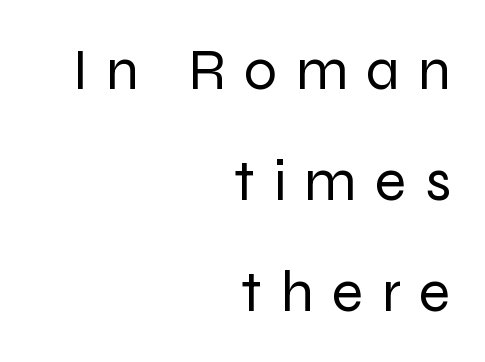
Heaviness? Minimal to ordinary, like unemphasized prose. Italic: no, the glyphs are upright roman. The specimen omits any rule beneath the text block's lines. To sum up the face: it is a sans, with no serifs. These lines are rendered in a variable-pitch font.
